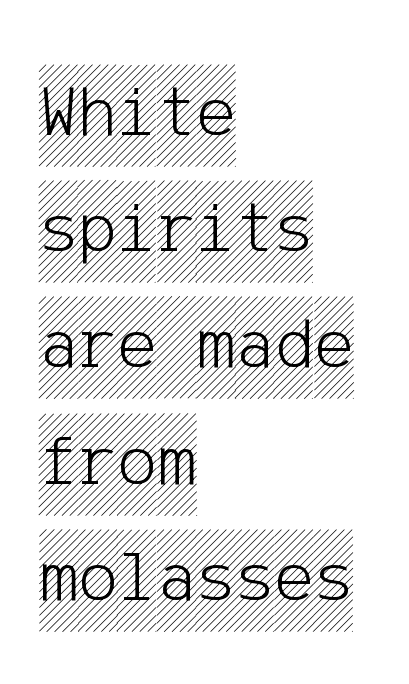
{"italic": "no", "width": "condensed", "x_height": "large", "underline": "no", "align": "left", "line_spacing": "normal", "line_spacing_ratio": 1.57, "letter_spacing": "normal", "letter_spacing_em": 0.0, "glyph_px": 74}
